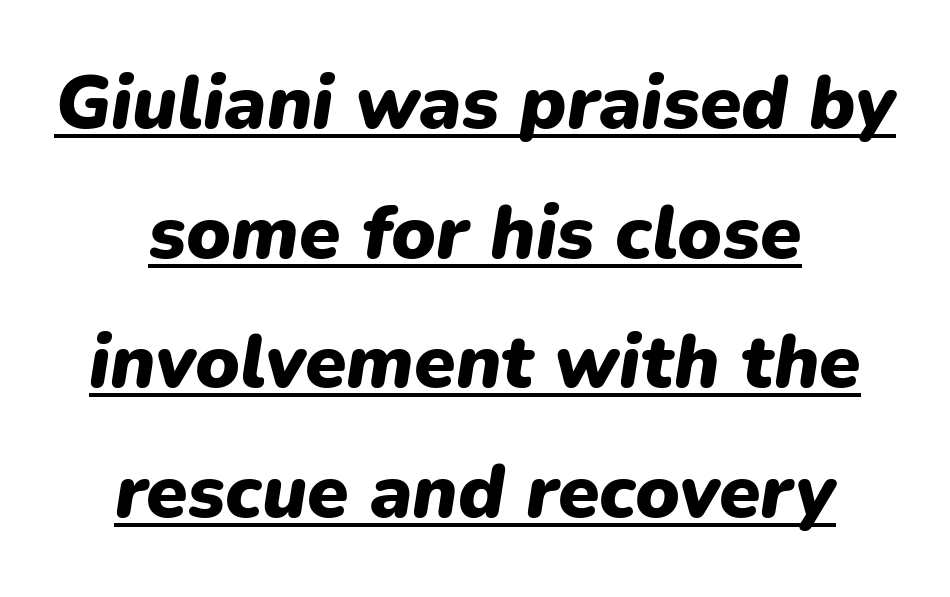
{"italic": "yes", "lean": "right", "slant_degrees": 9, "bold": "yes", "weight": "heavy", "width": "normal", "stroke_contrast": "low", "x_height": "medium", "monospaced": "no", "underline": "yes", "align": "center", "line_spacing_ratio": 1.73, "letter_spacing": "normal", "letter_spacing_em": 0.0, "glyph_px": 75}
